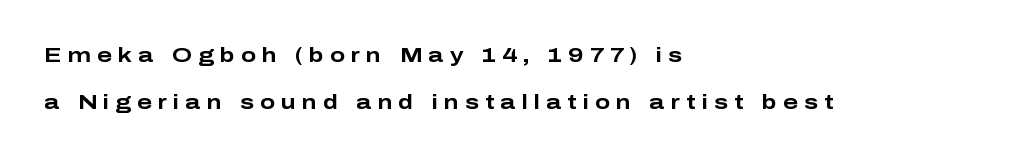
The image shows 20 px bold type, upright; set left-aligned, loose line spacing (2.33x), unusually wide letter spacing (+0.31 em), not underlined.
